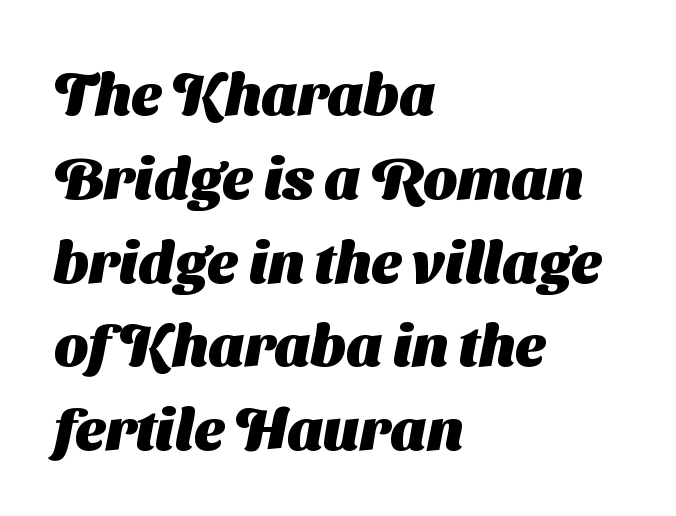
The passage shown is typed in a proportional face where columns would drift. Honestly, there is no underline to notice here at all. Is the block centered? No — it sits flush against the left margin. Students, note that the glyphs here touch the page at normal intervals. A normal amount of white space separates one row of letters from the next. The typesetting leans heavy: a genuine bold.
